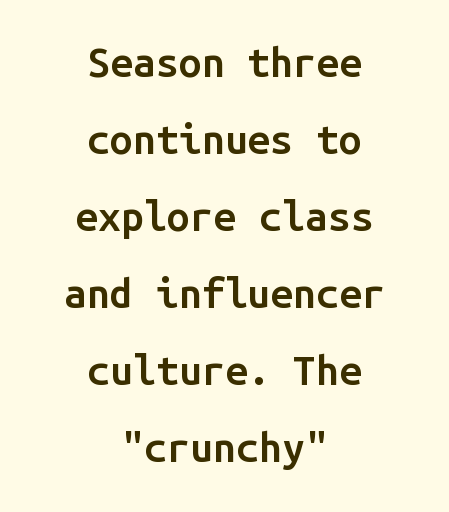
Q: Is the text bold? A: Semi-bold.
Q: Is the text italic (slanted)? A: No, it is upright.
Q: Is the typeface a serif or a sans-serif typeface? A: Sans-serif.
Q: Is the text underlined? A: No.
Q: How is the paragraph aligned? A: Centered.
Q: Is the spacing between letters normal or unusually wide? A: Normal.
Q: Width (condensed, normal, or wide)? A: Normal.
Q: Stroke contrast? A: Low.
Q: x-height? A: Medium.
Q: Monospaced? A: Yes.
